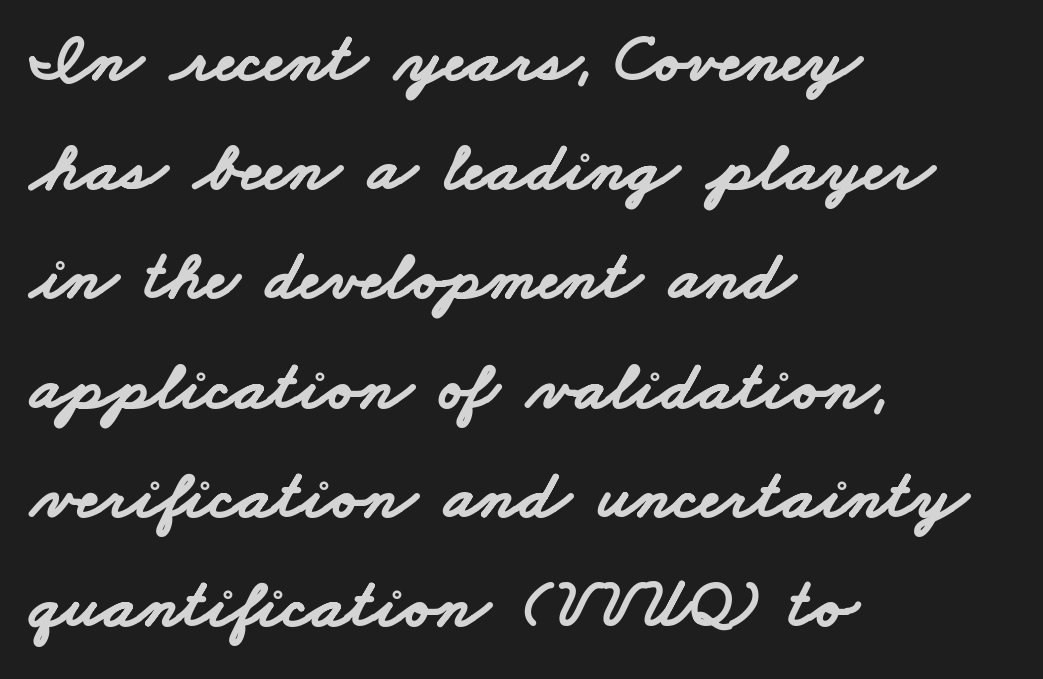
Has an underline been added? It has not. In terms of weight, the rendering is a true, heavy bold. The type is set solid horizontally, with unmodified tracking. The face used here is proportionally spaced, like ordinary book or web type. A normal amount of white space separates one row of letters from the next. This is sans-serif lettering, the kind often seen on screens and signage.
